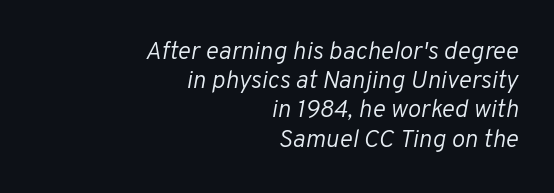
The image shows 25 px text type, italic (leaning right); set right-aligned, line spacing 1.17x, normal letter spacing, not underlined.
